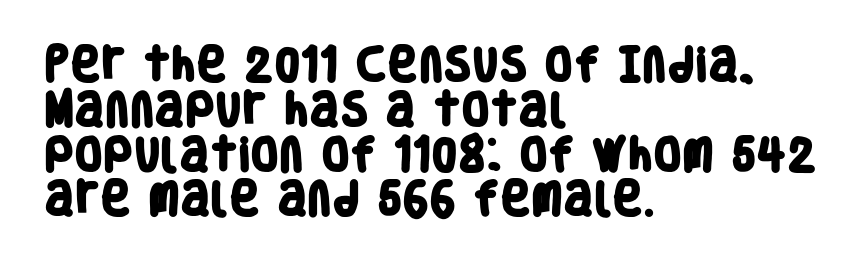
{"serif": "no", "bold": "yes", "weight": "heavy", "width": "condensed", "stroke_contrast": "low", "x_height": "large", "monospaced": "no", "underline": "no", "align": "left", "line_spacing_ratio": 1.21, "letter_spacing": "normal", "letter_spacing_em": 0.0, "glyph_px": 37}
